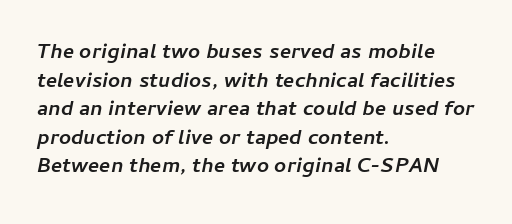
Q: Is the text bold? A: Yes.
Q: Is the text italic (slanted)? A: Yes, it leans right by about 11 degrees.
Q: Is the text underlined? A: No.
Q: How is the paragraph aligned? A: Left-aligned.
Q: Is the spacing between letters normal or unusually wide? A: Normal.
Q: Is the spacing between lines tight, normal or loose? A: Normal.
